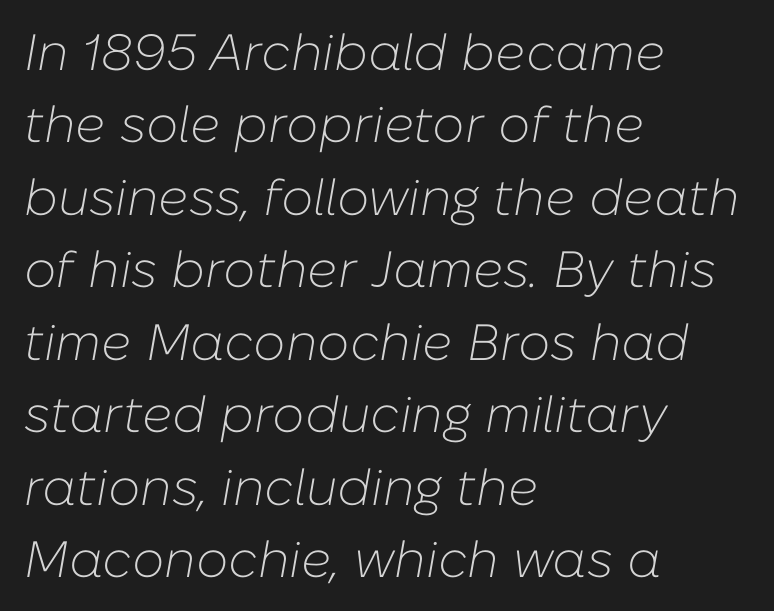
The image shows 51 px light type, italic (leaning right); set left-aligned, normal line spacing (1.42x), normal letter spacing, not underlined; low stroke contrast and a medium x-height.
